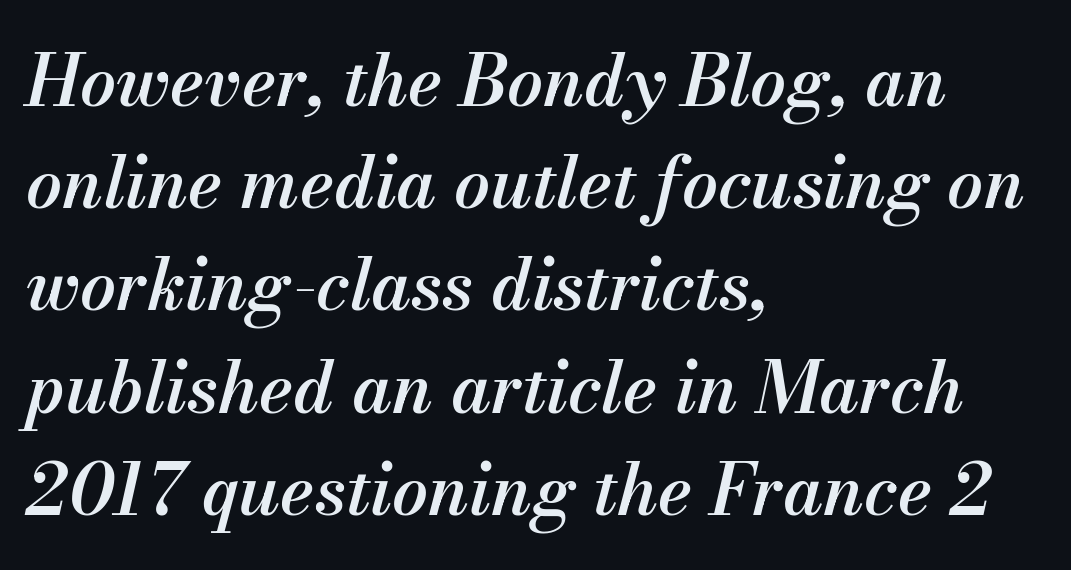
{"italic": "yes", "lean": "right", "slant_degrees": 13, "bold": "semi", "weight": "semibold", "width": "normal", "stroke_contrast": "medium", "x_height": "small", "monospaced": "no", "underline": "no", "align": "left", "line_spacing": "normal", "line_spacing_ratio": 1.44, "letter_spacing": "normal", "letter_spacing_em": 0.0, "glyph_px": 71}
